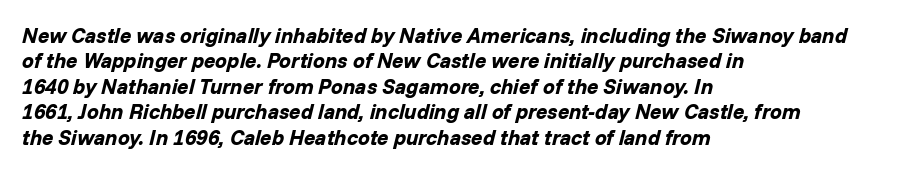
Q: Is the text bold? A: Yes.
Q: Is the text italic (slanted)? A: Yes, it leans right by about 14 degrees.
Q: Is the text underlined? A: No.
Q: How is the paragraph aligned? A: Left-aligned.
Q: Is the spacing between letters normal or unusually wide? A: Normal.
